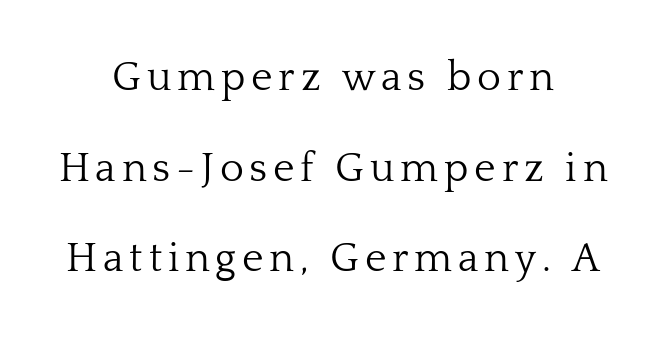
Q: Is the text bold? A: No.
Q: Is the text italic (slanted)? A: No, it is upright.
Q: Is the typeface a serif or a sans-serif typeface? A: Serif.
Q: Is the text underlined? A: No.
Q: How is the paragraph aligned? A: Centered.
Q: Is the spacing between lines tight, normal or loose? A: Loose.
Q: Width (condensed, normal, or wide)? A: Normal.
Q: Stroke contrast? A: Low.
Q: x-height? A: Medium.
Q: Monospaced? A: No.
